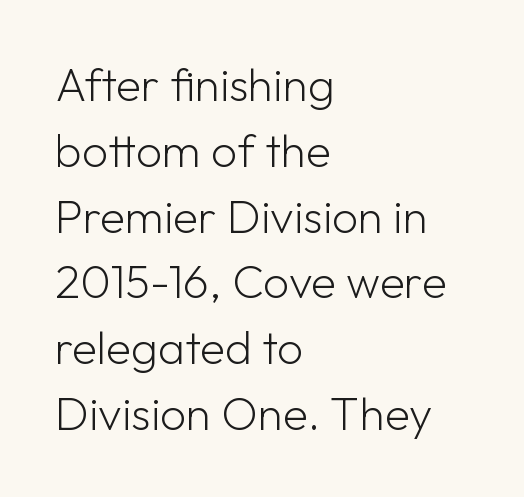
The image shows 46 px light sans-serif type, upright; set left-aligned, normal line spacing (1.43x), normal letter spacing, not underlined; low stroke contrast and a medium x-height.
